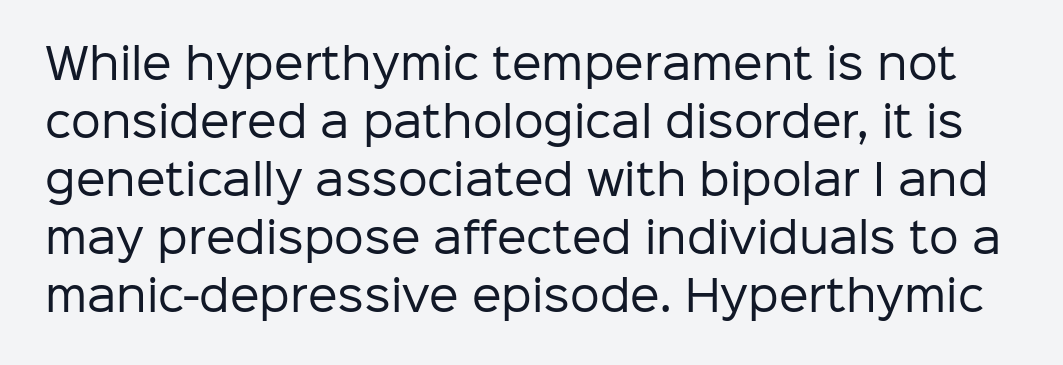
Check where the strokes stop: nothing finishes them off — pure sans. Letter spacing: default. Vertical stems look standard width or narrower in stroke. Any mark beneath the type? The region is blank.
